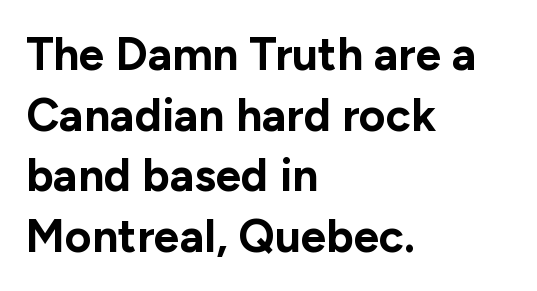
{"serif": "no", "italic": "no", "bold": "yes", "weight": "bold", "width": "normal", "stroke_contrast": "low", "x_height": "medium", "monospaced": "no", "underline": "no", "align": "left", "line_spacing": "normal", "line_spacing_ratio": 1.32, "letter_spacing": "normal", "letter_spacing_em": 0.0, "glyph_px": 46}
